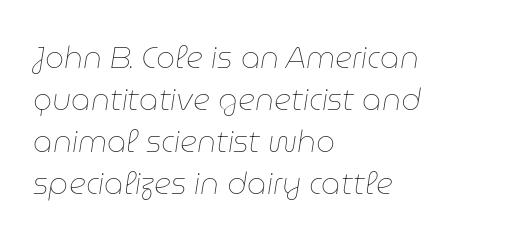
The image shows 30 px thin type, italic (leaning right); set left-aligned, normal line spacing (1.4x), normal letter spacing, not underlined; low stroke contrast and a medium x-height.
